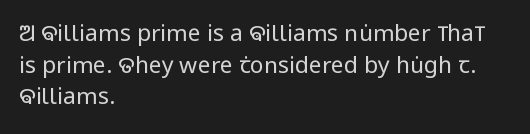
The image shows 23 px text type, upright; set left-aligned, normal line spacing (1.37x), normal letter spacing, not underlined.
